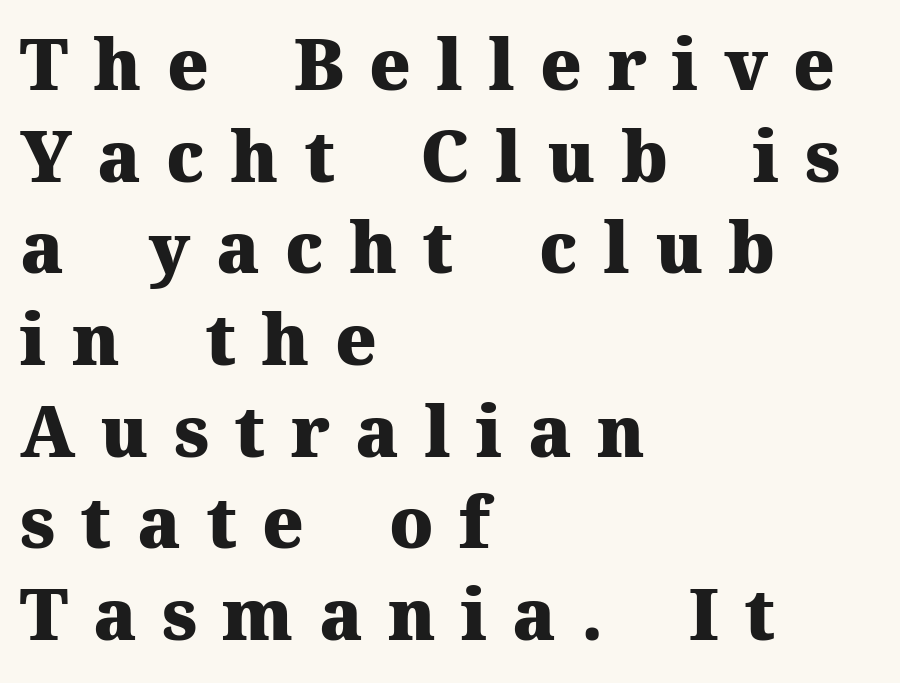
Q: Is the text bold? A: Yes.
Q: Is the text italic (slanted)? A: No, it is upright.
Q: Is the typeface a serif or a sans-serif typeface? A: Serif.
Q: Is the text underlined? A: No.
Q: How is the paragraph aligned? A: Left-aligned.
Q: Is the spacing between letters normal or unusually wide? A: Unusually wide.
Q: Is the spacing between lines tight, normal or loose? A: Normal.
Q: Width (condensed, normal, or wide)? A: Normal.
Q: Stroke contrast? A: Medium.
Q: x-height? A: Medium.
Q: Monospaced? A: No.
